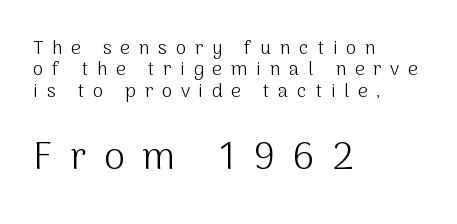
Weight: in the light-to-regular range. Compared with a centered layout, this one pins lines to the left instead. The area under the type is left untouched. The tracking jumps out immediately: characters are airy and widely separated. Each letter keeps its own natural width here, so spacing adapts to shape. Examine the stroke ends and you'll find no serifs.
